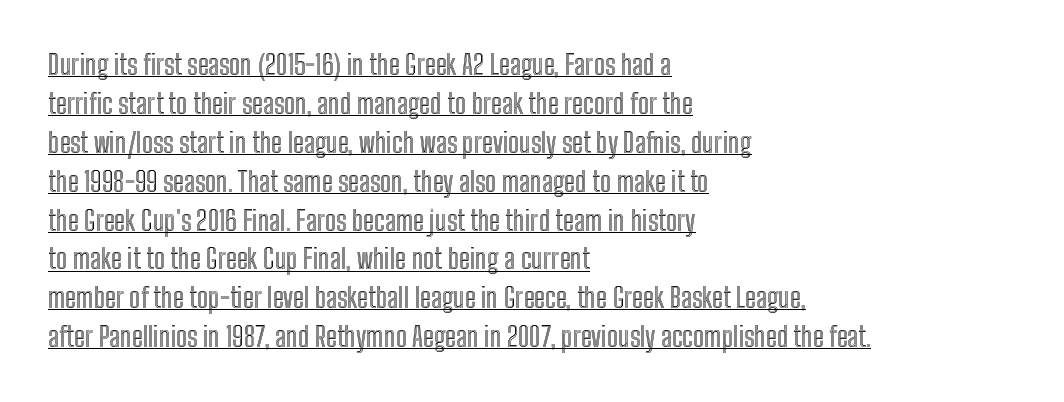
{"italic": "no", "underline": "yes", "align": "left", "line_spacing": "normal", "line_spacing_ratio": 1.44, "letter_spacing": "normal", "letter_spacing_em": 0.0, "glyph_px": 27}
